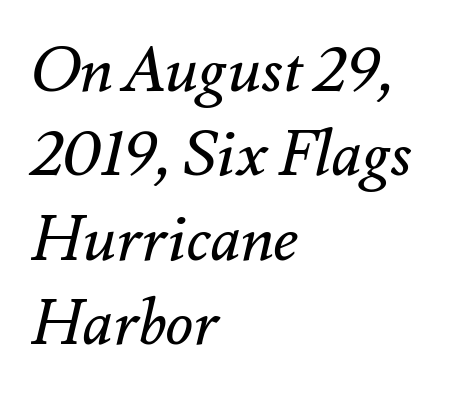
The image shows 64 px regular-weight type, italic (leaning right); set left-aligned, normal line spacing (1.32x), normal letter spacing, not underlined; medium stroke contrast and a small x-height.
